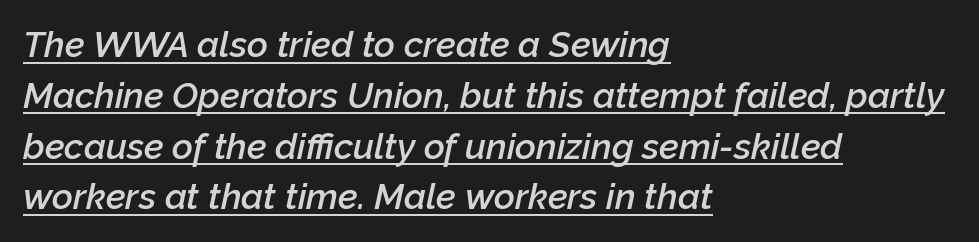
Character widths vary here, with narrow letters taking less room than wide ones. How would I describe the line gaps? Plain and ordinary. All the whitespace from short lines collects on the right. A rule runs beneath these lines of type. The characters look somewhat weighty, a semibold short of true bold. Compared with typical body copy, the letter spacing here is the same.
